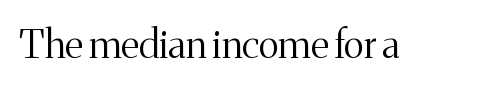
Posture: vertical. Here the designer chose a conventional face with non-uniform glyph widths. The horizontal fit of the characters is conventional and even. The weight tops out at a normal text grade. Descenders are the only things crossing below the line. Typographically, this falls in the serif category.
